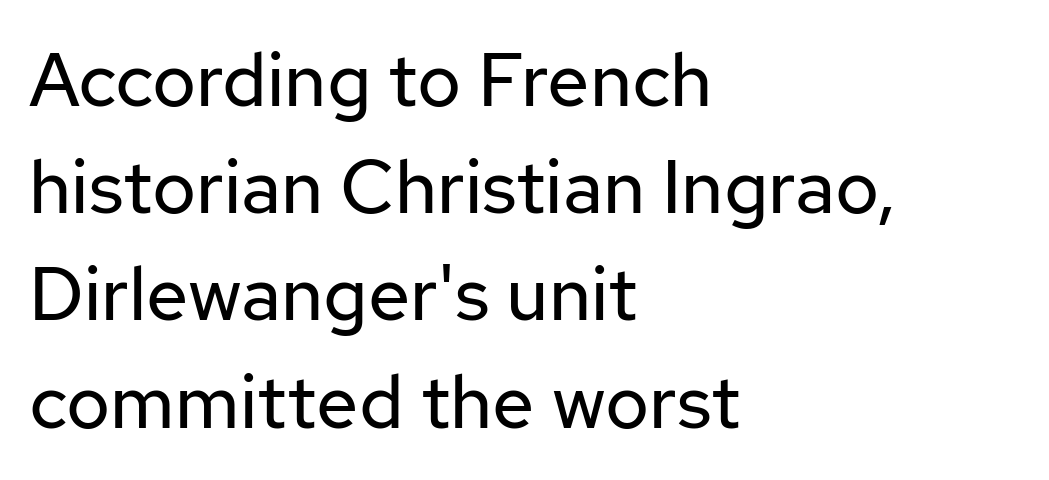
Q: Is the text bold? A: No.
Q: Is the text italic (slanted)? A: No, it is upright.
Q: Is the typeface a serif or a sans-serif typeface? A: Sans-serif.
Q: Is the text underlined? A: No.
Q: How is the paragraph aligned? A: Left-aligned.
Q: Is the spacing between letters normal or unusually wide? A: Normal.
Q: Is the spacing between lines tight, normal or loose? A: Normal.
Q: Width (condensed, normal, or wide)? A: Normal.
Q: Stroke contrast? A: Low.
Q: x-height? A: Medium.
Q: Monospaced? A: No.
